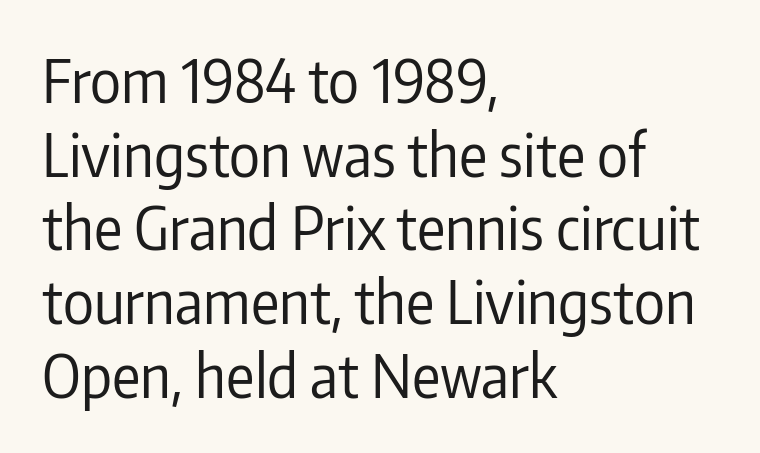
The image shows 59 px regular-weight, condensed sans-serif type, upright; set left-aligned, normal line spacing (1.25x), normal letter spacing, not underlined; low stroke contrast and a medium x-height.
